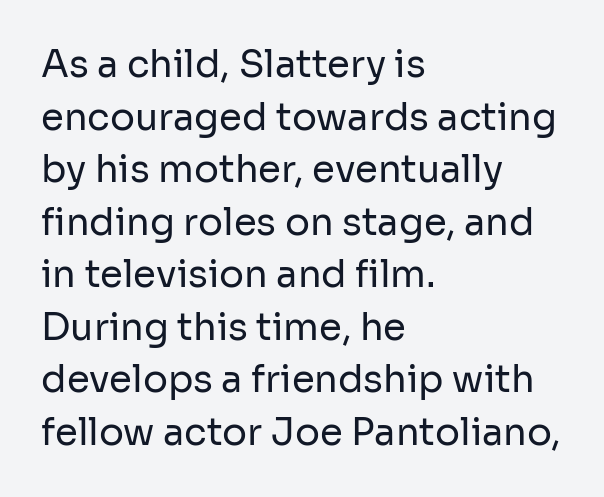
The image shows 37 px regular-weight sans-serif type, upright; set left-aligned, normal line spacing (1.42x), normal letter spacing, not underlined; low stroke contrast and a medium x-height.
